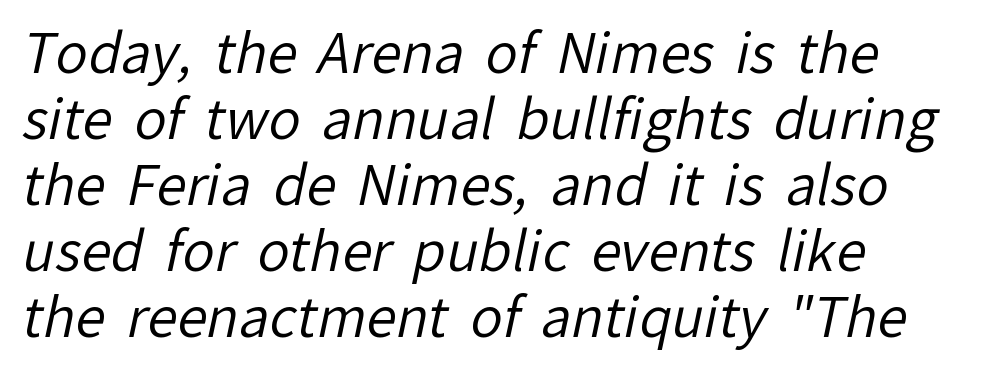
Q: Is the text bold? A: No.
Q: Is the typeface a serif or a sans-serif typeface? A: Sans-serif.
Q: Is the text underlined? A: No.
Q: How is the paragraph aligned? A: Left-aligned.
Q: Is the spacing between letters normal or unusually wide? A: Normal.
Q: Width (condensed, normal, or wide)? A: Normal.
Q: Stroke contrast? A: Low.
Q: x-height? A: Medium.
Q: Monospaced? A: No.
